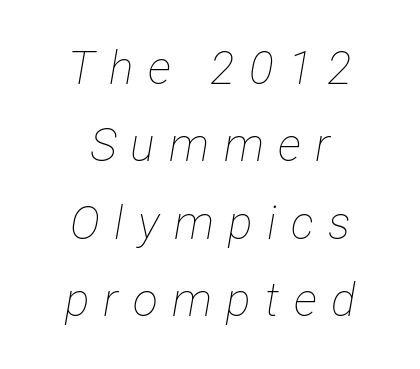
Q: Is the text bold? A: No.
Q: Is the text italic (slanted)? A: Yes, it leans right by about 12 degrees.
Q: Is the text underlined? A: No.
Q: How is the paragraph aligned? A: Centered.
Q: Is the spacing between letters normal or unusually wide? A: Unusually wide.
Q: Is the spacing between lines tight, normal or loose? A: Normal.
Q: Width (condensed, normal, or wide)? A: Condensed.
Q: Stroke contrast? A: Low.
Q: x-height? A: Medium.
Q: Monospaced? A: No.
